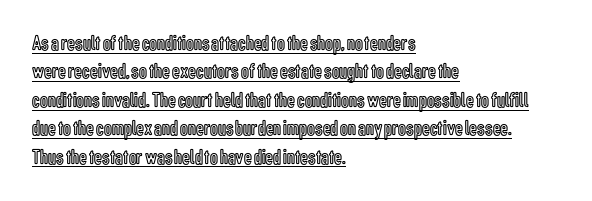
Q: Is the text italic (slanted)? A: No, it is upright.
Q: Is the text underlined? A: Yes.
Q: How is the paragraph aligned? A: Left-aligned.
Q: Is the spacing between letters normal or unusually wide? A: Normal.
Q: Is the spacing between lines tight, normal or loose? A: Normal.
